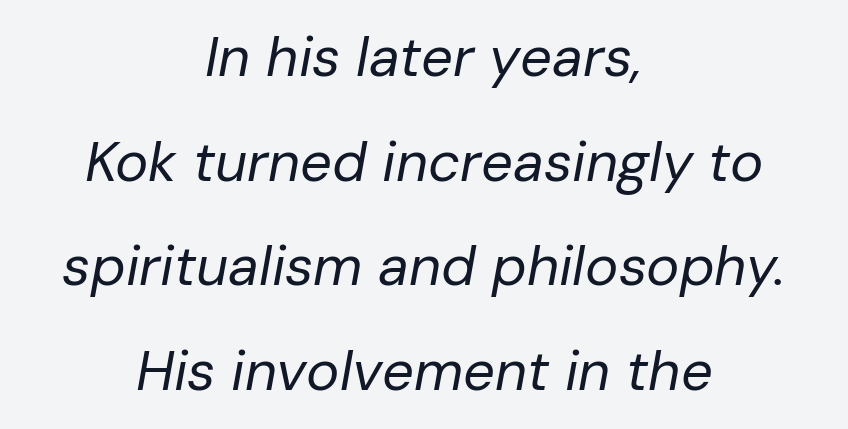
Words float on clear page, feet unadorned. Slanted lettering throughout. The rendering uses natural spacing where letterforms have individual widths. The rendering positions every line midway between the sides. Tracking here is standard; glyphs follow each other at the usual distance.
